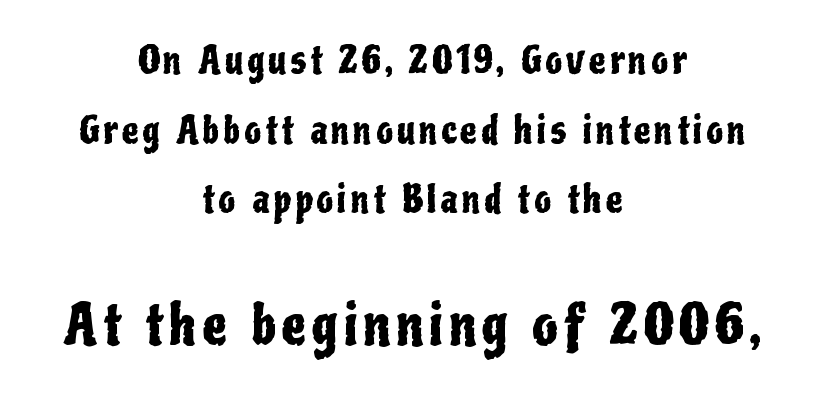
No word sits above an underline. You can tell it's not italic because the verticals are truly vertical. These lines are rendered in a variable-pitch font. The passage is arranged like a title page — every line centered. Grotesque or geometric, the face here clearly has no serifs.
